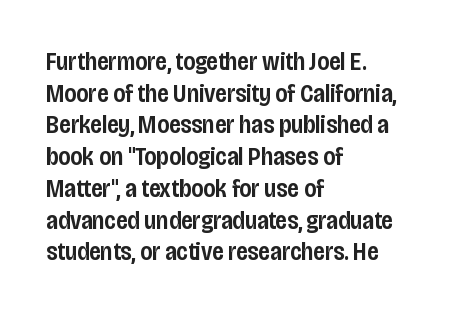
Q: Is the text bold? A: Semi-bold.
Q: Is the text italic (slanted)? A: No, it is upright.
Q: Is the text underlined? A: No.
Q: How is the paragraph aligned? A: Left-aligned.
Q: Is the spacing between letters normal or unusually wide? A: Normal.
Q: Is the spacing between lines tight, normal or loose? A: Normal.
